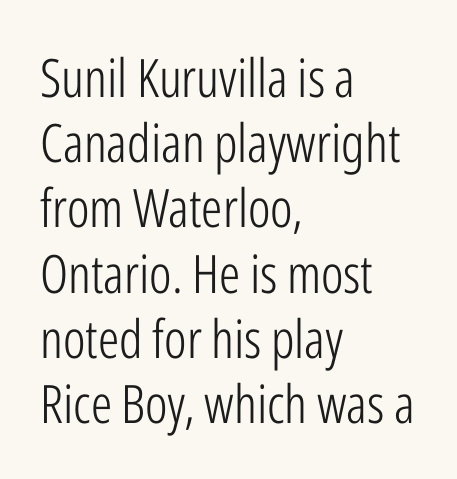
The image shows 53 px light, condensed sans-serif type, upright; set left-aligned, line spacing 1.23x, normal letter spacing, not underlined; low stroke contrast and a medium x-height.
